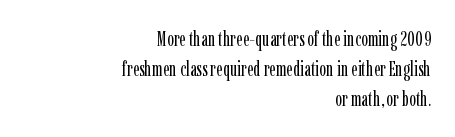
The image shows 20 px text type, upright; set right-aligned, normal line spacing (1.51x), normal letter spacing, not underlined.
